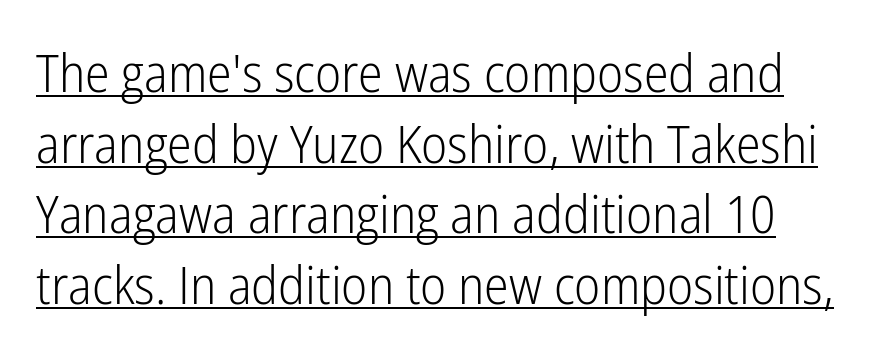
{"serif": "no", "italic": "no", "bold": "no", "weight": "light", "width": "condensed", "stroke_contrast": "low", "x_height": "medium", "monospaced": "no", "underline": "yes", "line_spacing": "normal", "line_spacing_ratio": 1.36, "letter_spacing": "normal", "letter_spacing_em": 0.0, "glyph_px": 52}
